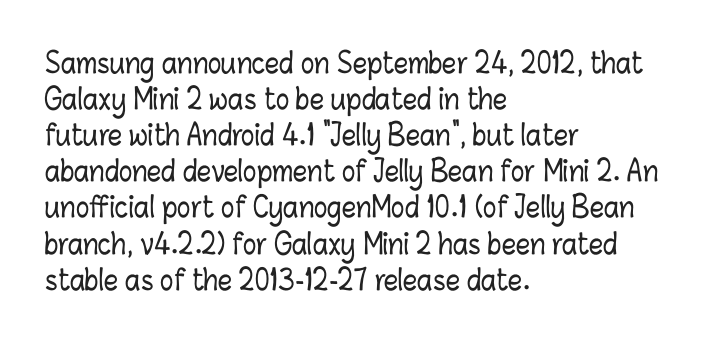
{"italic": "no", "width": "condensed", "stroke_contrast": "low", "x_height": "medium", "monospaced": "no", "underline": "no", "align": "left", "line_spacing": "normal", "line_spacing_ratio": 1.29, "letter_spacing": "normal", "letter_spacing_em": 0.0, "glyph_px": 28}
